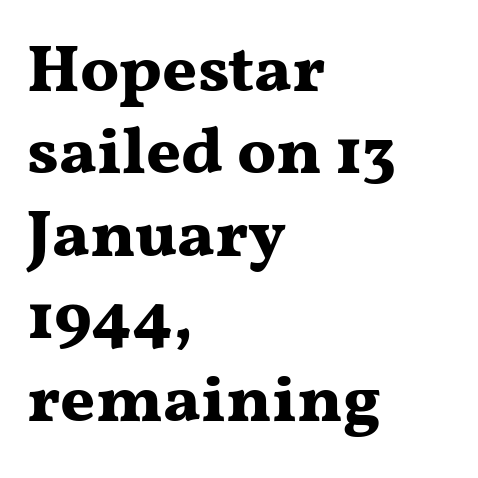
The passage shown is typed in a proportional face where columns would drift. Teacher's note: observe the even left margin — that is flush-left alignment. The typeface chosen for these lines features serifs. You'd pick this weight for a headline — it's a proper bold.
